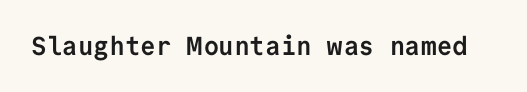
{"italic": "no", "bold": "yes", "underline": "no", "letter_spacing": "normal", "letter_spacing_em": 0.0, "glyph_px": 26}
